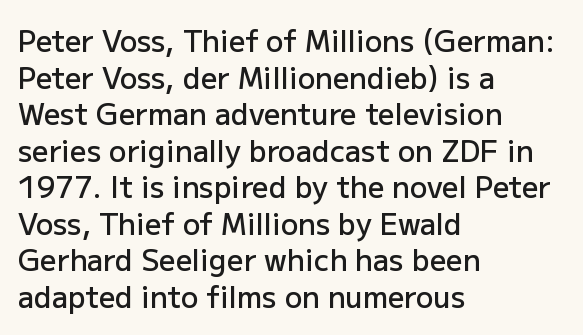
Q: Is the text bold? A: Semi-bold.
Q: Is the text italic (slanted)? A: No, it is upright.
Q: Is the typeface a serif or a sans-serif typeface? A: Sans-serif.
Q: Is the text underlined? A: No.
Q: How is the paragraph aligned? A: Left-aligned.
Q: Is the spacing between letters normal or unusually wide? A: Normal.
Q: Is the spacing between lines tight, normal or loose? A: Normal.
Q: Width (condensed, normal, or wide)? A: Normal.
Q: Stroke contrast? A: Low.
Q: x-height? A: Medium.
Q: Monospaced? A: No.
